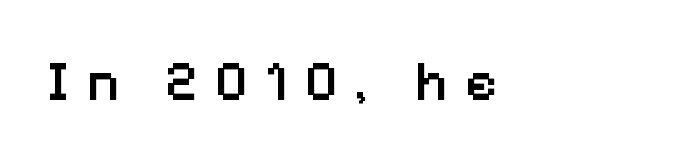
{"serif": "no", "italic": "no", "bold": "semi", "weight": "semibold", "width": "normal", "stroke_contrast": "low", "x_height": "medium", "monospaced": "no", "underline": "no", "letter_spacing": "wide", "letter_spacing_em": 0.3, "glyph_px": 56}
